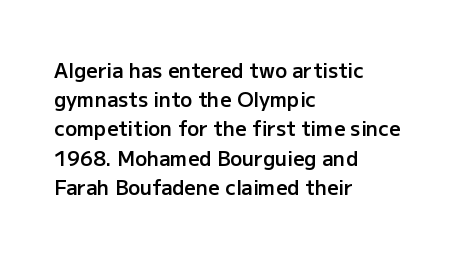
{"italic": "no", "bold": "semi", "underline": "no", "align": "left", "line_spacing": "normal", "line_spacing_ratio": 1.46, "letter_spacing": "normal", "letter_spacing_em": 0.0, "glyph_px": 20}
